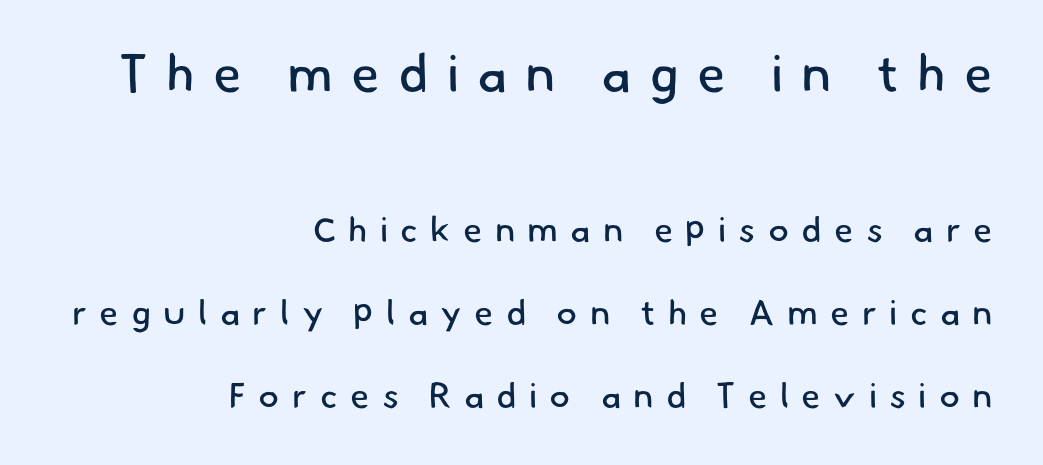
Honestly, there is no underline to notice here at all. Note the varied advance widths — an 'i' is clearly narrower than an 'm'. Regarding leading, the lines here are spaced well apart. These lines stack with their right ends in a neat column.
